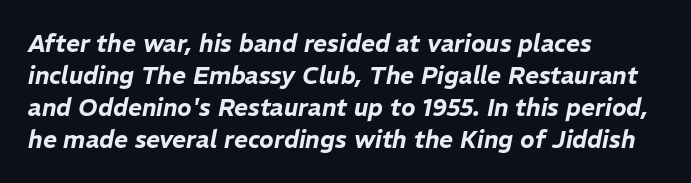
{"italic": "yes", "lean": "right", "slant_degrees": 11, "underline": "no", "align": "left", "line_spacing": "normal", "line_spacing_ratio": 1.33, "letter_spacing": "normal", "letter_spacing_em": 0.0, "glyph_px": 24}
